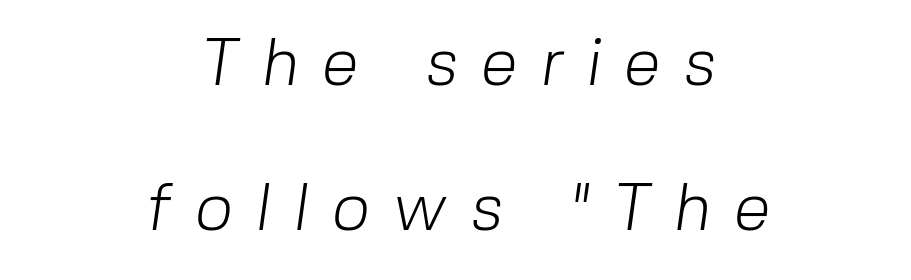
{"serif": "no", "bold": "no", "weight": "light", "width": "normal", "stroke_contrast": "low", "x_height": "medium", "monospaced": "no", "underline": "no", "align": "center", "line_spacing": "loose", "line_spacing_ratio": 2.2, "letter_spacing": "wide", "letter_spacing_em": 0.36, "glyph_px": 66}
